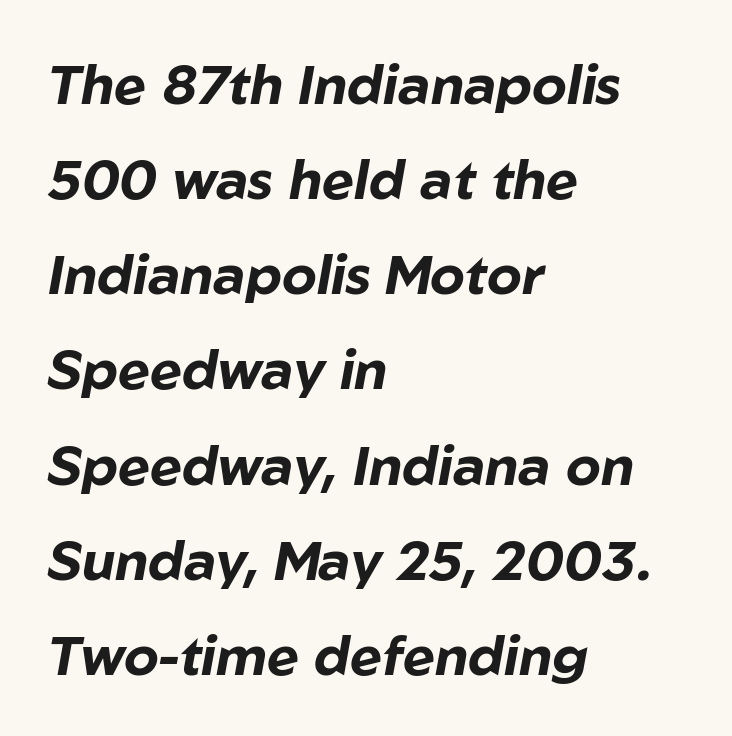
The image shows 55 px bold type, italic (leaning right); set left-aligned, line spacing 1.73x, normal letter spacing, not underlined; low stroke contrast and a medium x-height.
